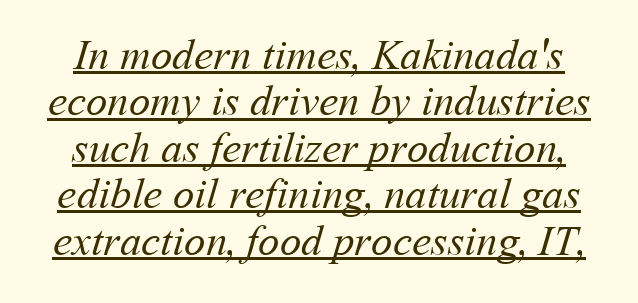
{"bold": "no", "weight": "regular", "width": "normal", "stroke_contrast": "medium", "x_height": "medium", "monospaced": "no", "underline": "yes", "line_spacing": "tight", "line_spacing_ratio": 1.08, "letter_spacing": "normal", "letter_spacing_em": 0.0, "glyph_px": 43}
